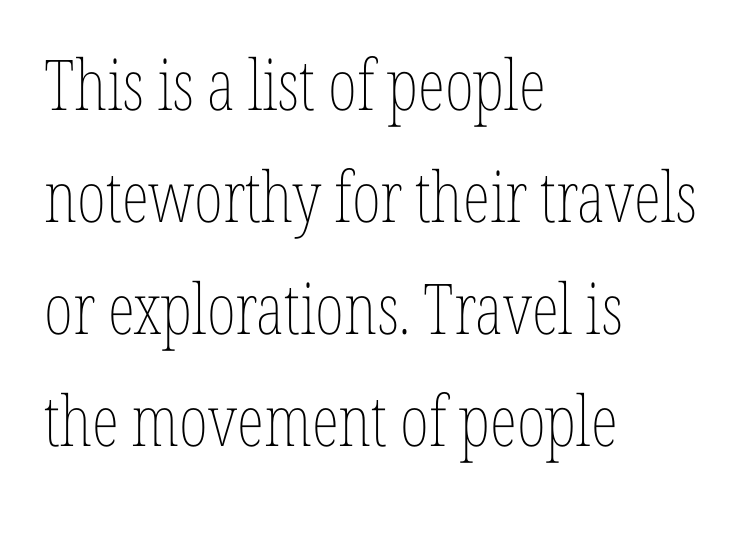
The image shows 70 px thin, condensed type, upright; set left-aligned, normal line spacing (1.6x), normal letter spacing, not underlined; low stroke contrast and a medium x-height.
